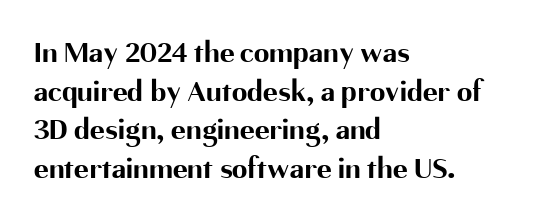
{"serif": "no", "italic": "no", "bold": "yes", "weight": "bold", "width": "normal", "stroke_contrast": "medium", "x_height": "medium", "monospaced": "no", "underline": "no", "align": "left", "line_spacing": "normal", "line_spacing_ratio": 1.25, "letter_spacing": "normal", "letter_spacing_em": 0.0, "glyph_px": 31}
